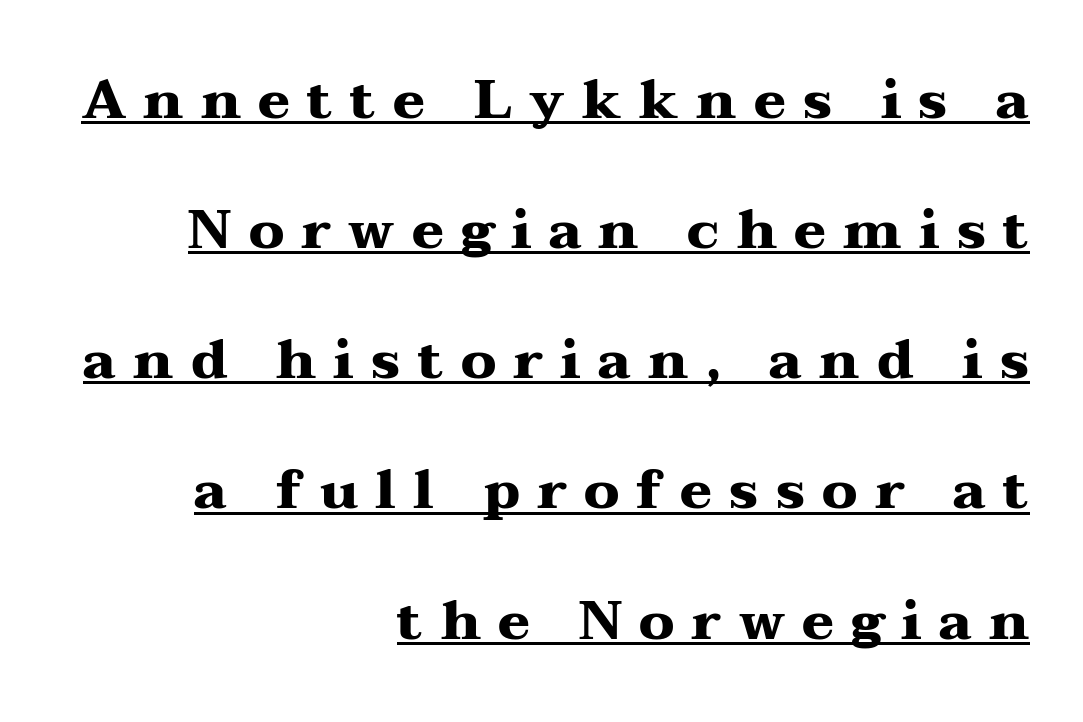
I'd call this a serif setting — the letters wear small feet. Every row of glyphs terminates at an identical x-position on the right. The block of text is sparse from top to bottom, with ample space between rows. Varying glyph widths throughout — classic text-font behaviour. Heavy-handed strokes throughout: this text is bold. Short note: letters widely spaced.
